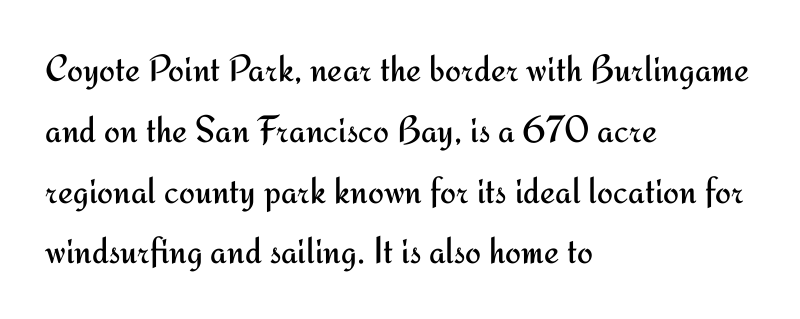
Q: Is the text bold? A: No.
Q: Is the text italic (slanted)? A: No, it is upright.
Q: Is the typeface a serif or a sans-serif typeface? A: Sans-serif.
Q: Is the text underlined? A: No.
Q: How is the paragraph aligned? A: Left-aligned.
Q: Is the spacing between letters normal or unusually wide? A: Normal.
Q: Is the spacing between lines tight, normal or loose? A: Normal.
Q: Width (condensed, normal, or wide)? A: Normal.
Q: Stroke contrast? A: Medium.
Q: x-height? A: Small.
Q: Monospaced? A: No.
